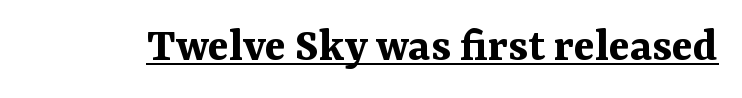
Q: Is the text bold? A: Yes.
Q: Is the text italic (slanted)? A: No, it is upright.
Q: Is the typeface a serif or a sans-serif typeface? A: Serif.
Q: Is the text underlined? A: Yes.
Q: Is the spacing between letters normal or unusually wide? A: Normal.
Q: Width (condensed, normal, or wide)? A: Normal.
Q: Stroke contrast? A: Medium.
Q: x-height? A: Medium.
Q: Monospaced? A: No.
